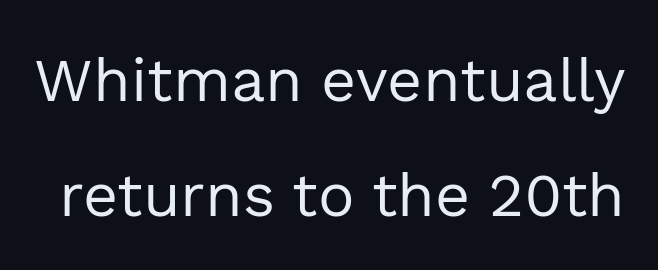
{"serif": "no", "italic": "no", "bold": "no", "weight": "regular", "width": "normal", "x_height": "medium", "monospaced": "no", "underline": "no", "line_spacing_ratio": 1.88, "letter_spacing": "normal", "letter_spacing_em": 0.0, "glyph_px": 61}
